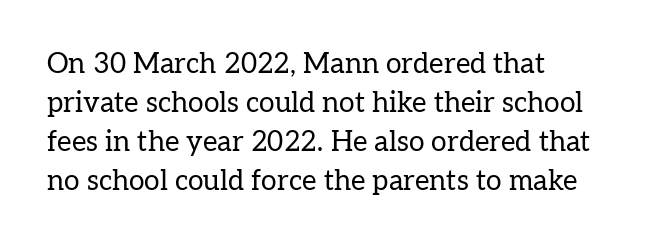
{"serif": "yes", "italic": "no", "bold": "no", "weight": "regular", "width": "normal", "stroke_contrast": "low", "x_height": "medium", "monospaced": "no", "underline": "no", "align": "left", "line_spacing": "normal", "line_spacing_ratio": 1.39, "letter_spacing": "normal", "letter_spacing_em": 0.0, "glyph_px": 28}
